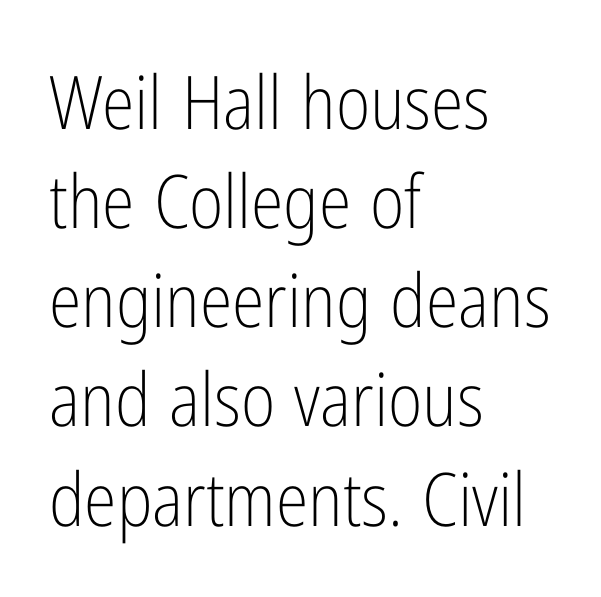
Q: Is the text bold? A: No.
Q: Is the text italic (slanted)? A: No, it is upright.
Q: Is the typeface a serif or a sans-serif typeface? A: Sans-serif.
Q: Is the text underlined? A: No.
Q: How is the paragraph aligned? A: Left-aligned.
Q: Is the spacing between letters normal or unusually wide? A: Normal.
Q: Is the spacing between lines tight, normal or loose? A: Normal.
Q: Width (condensed, normal, or wide)? A: Condensed.
Q: Stroke contrast? A: Low.
Q: x-height? A: Medium.
Q: Monospaced? A: No.
